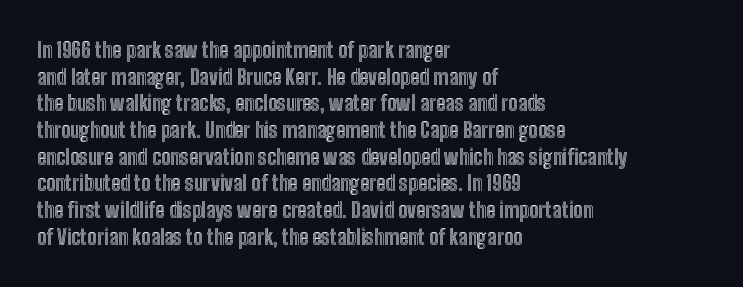
Q: Is the text italic (slanted)? A: No, it is upright.
Q: Is the text underlined? A: No.
Q: How is the paragraph aligned? A: Left-aligned.
Q: Is the spacing between letters normal or unusually wide? A: Normal.
Q: Is the spacing between lines tight, normal or loose? A: Normal.
